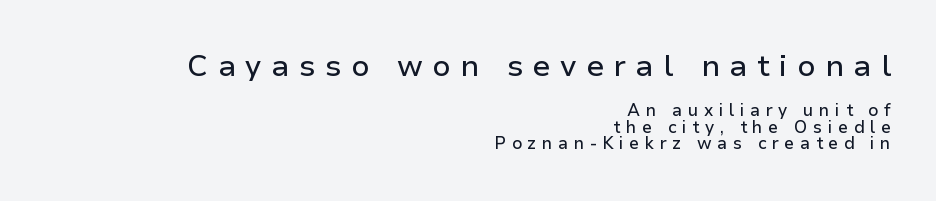
Q: Is the text italic (slanted)? A: No, it is upright.
Q: Is the typeface a serif or a sans-serif typeface? A: Sans-serif.
Q: Is the text underlined? A: No.
Q: How is the paragraph aligned? A: Right-aligned.
Q: Is the spacing between letters normal or unusually wide? A: Unusually wide.
Q: Is the spacing between lines tight, normal or loose? A: Tight.
Q: Which block of text is set in a larger size, the first (top) or the second (bottom)? A: The first (top) one.
Q: Width (condensed, normal, or wide)? A: Normal.
Q: Stroke contrast? A: Low.
Q: x-height? A: Medium.
Q: Monospaced? A: No.
